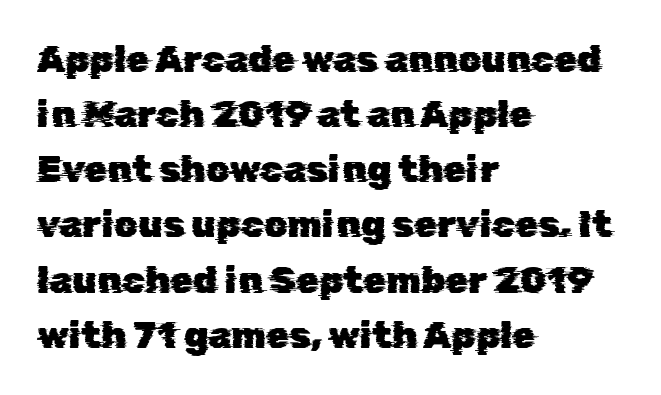
Q: Is the typeface a serif or a sans-serif typeface? A: Sans-serif.
Q: Is the text underlined? A: No.
Q: How is the paragraph aligned? A: Left-aligned.
Q: Is the spacing between letters normal or unusually wide? A: Normal.
Q: Is the spacing between lines tight, normal or loose? A: Normal.
Q: Width (condensed, normal, or wide)? A: Normal.
Q: Stroke contrast? A: Low.
Q: x-height? A: Medium.
Q: Monospaced? A: No.
